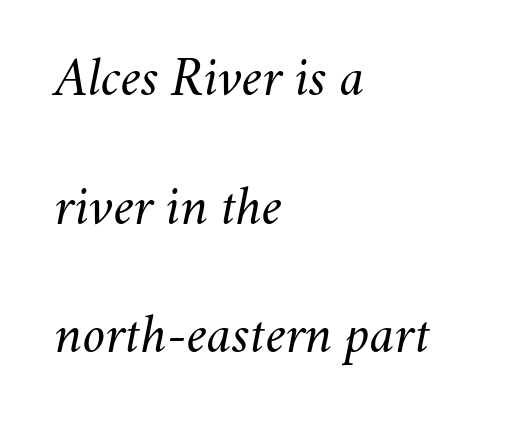
{"italic": "yes", "lean": "right", "slant_degrees": 11, "bold": "no", "weight": "regular", "width": "normal", "stroke_contrast": "medium", "x_height": "small", "monospaced": "no", "underline": "no", "align": "left", "line_spacing": "loose", "line_spacing_ratio": 2.34, "letter_spacing": "normal", "letter_spacing_em": 0.0, "glyph_px": 55}
